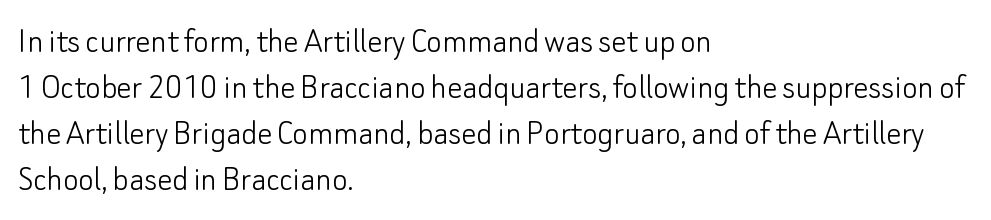
Proportional: the letters do not fall into vertical columns. Caption: multi-line text, flush left, ragged right. Ink coverage per letter is moderate at most. Grotesque or geometric, the face here clearly has no serifs. This rendering leaves character spacing at its baseline value. This sample uses an upright cut, with every glyph sitting square on the baseline.
